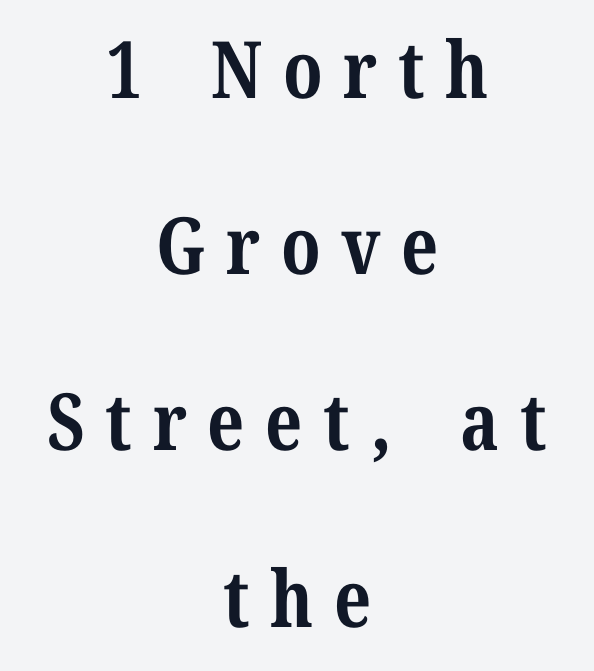
{"serif": "yes", "italic": "no", "bold": "yes", "weight": "bold", "width": "normal", "stroke_contrast": "medium", "x_height": "medium", "monospaced": "no", "underline": "no", "align": "center", "line_spacing": "loose", "line_spacing_ratio": 2.23, "letter_spacing": "wide", "letter_spacing_em": 0.26, "glyph_px": 79}
